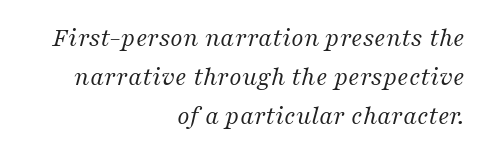
The axis of the letterforms is tilted away from vertical. Bare-footed words on every line. The font sits on the lighter half of the weight spectrum, regular included. The rows are spaced the way most documents space them.
